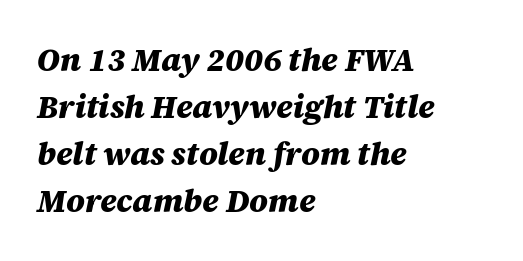
This sample uses plain, unmodified letter spacing. Typeset ragged right — the left edge is the straight one. Each letter keeps its own natural width here, so spacing adapts to shape. Each row of text sits above clean, open space. Tall strokes in this sample are angled rather than plumb. The designer left line spacing at the default.
